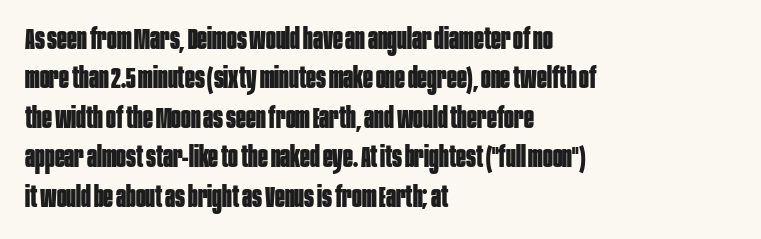
{"serif": "no", "italic": "no", "bold": "yes", "weight": "bold", "width": "condensed", "stroke_contrast": "low", "x_height": "large", "monospaced": "no", "underline": "no", "align": "left", "line_spacing": "normal", "line_spacing_ratio": 1.36, "letter_spacing": "normal", "letter_spacing_em": 0.0, "glyph_px": 29}
